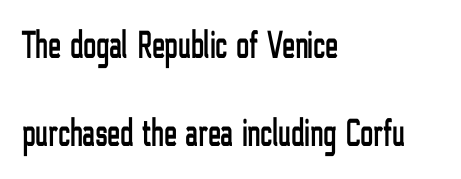
{"serif": "no", "italic": "no", "width": "condensed", "stroke_contrast": "low", "x_height": "medium", "monospaced": "no", "underline": "no", "align": "left", "line_spacing": "loose", "line_spacing_ratio": 2.25, "letter_spacing": "normal", "letter_spacing_em": 0.0, "glyph_px": 39}
